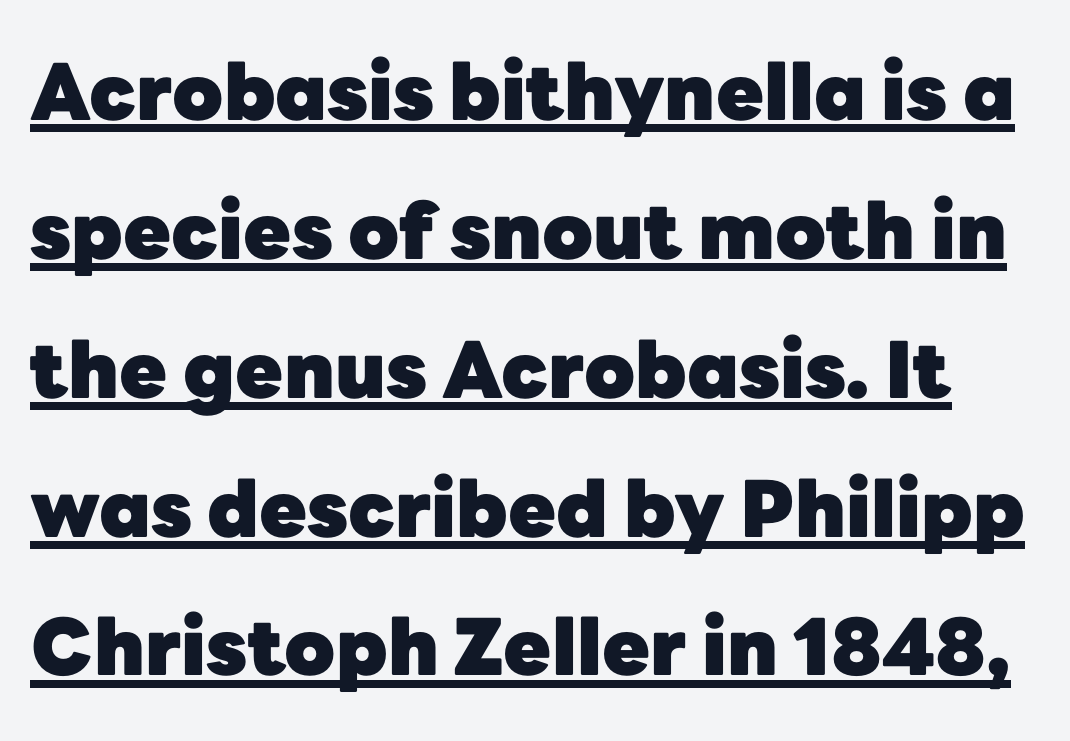
Has an underline been added? It has. Varying glyph widths throughout — classic text-font behaviour. No feet cap the strokes, marking this as sans-serif type. A typesetter would call this zero additional tracking. Vertical strokes here are truly vertical. What weight is shown? A full bold with thick strokes.
